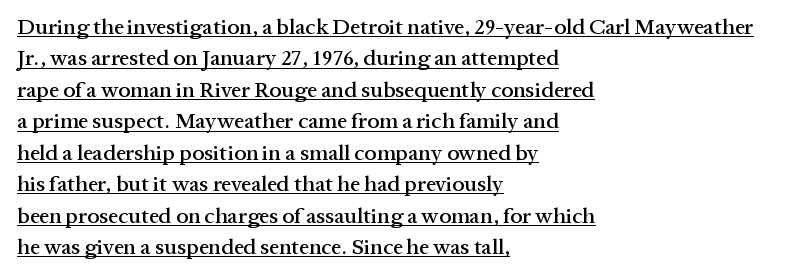
Q: Is the text italic (slanted)? A: No, it is upright.
Q: Is the text underlined? A: Yes.
Q: How is the paragraph aligned? A: Left-aligned.
Q: Is the spacing between letters normal or unusually wide? A: Normal.
Q: Is the spacing between lines tight, normal or loose? A: Normal.
